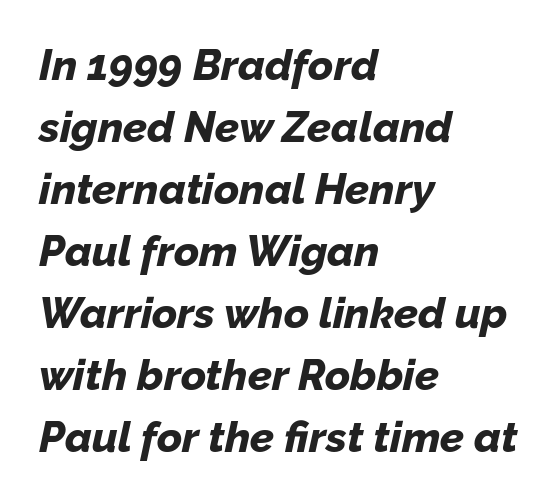
The image shows 43 px bold type, italic (leaning right); set left-aligned, normal line spacing (1.44x), normal letter spacing, not underlined; low stroke contrast and a medium x-height.
